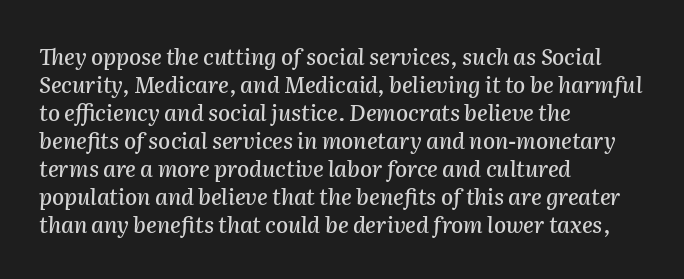
Each new line begins a customary step beneath the previous one. Teacher's note: observe the even left margin — that is flush-left alignment. Tracking value appears to be zero — textbook default spacing. Descenders are the only things crossing below the line.
